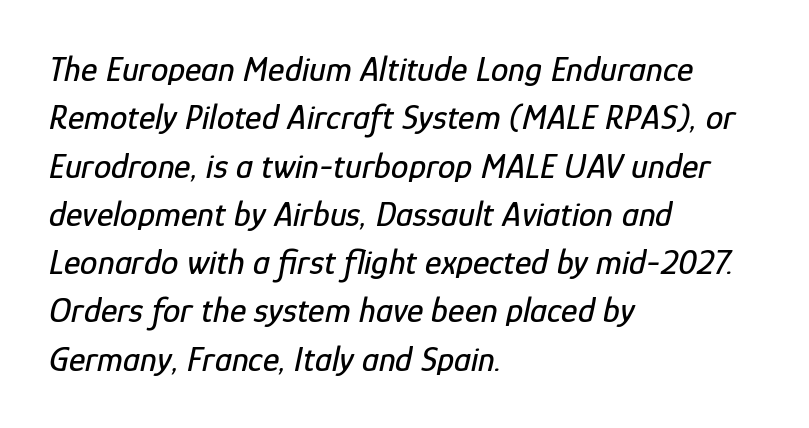
{"italic": "yes", "lean": "right", "slant_degrees": 12, "width": "condensed", "stroke_contrast": "low", "x_height": "medium", "monospaced": "no", "underline": "no", "align": "left", "line_spacing": "normal", "line_spacing_ratio": 1.38, "letter_spacing": "normal", "letter_spacing_em": 0.0, "glyph_px": 35}
